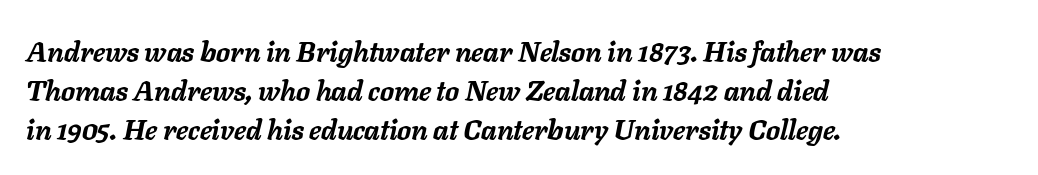
The image shows 28 px semibold type, italic (leaning right); set left-aligned, normal line spacing (1.39x), normal letter spacing, not underlined; low stroke contrast and a medium x-height.
